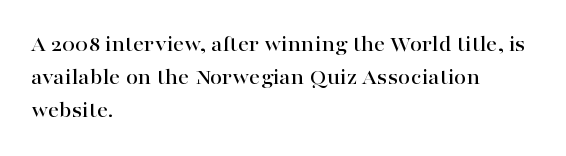
{"italic": "no", "underline": "no", "align": "left", "line_spacing": "normal", "line_spacing_ratio": 1.51, "letter_spacing": "normal", "letter_spacing_em": 0.0, "glyph_px": 22}
